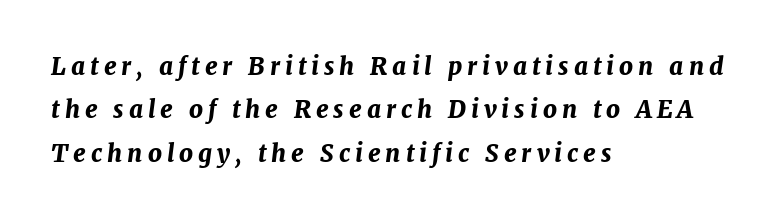
Q: Is the text bold? A: Yes.
Q: Is the text italic (slanted)? A: Yes, it leans right by about 7 degrees.
Q: Is the text underlined? A: No.
Q: How is the paragraph aligned? A: Left-aligned.
Q: Is the spacing between letters normal or unusually wide? A: Unusually wide.
